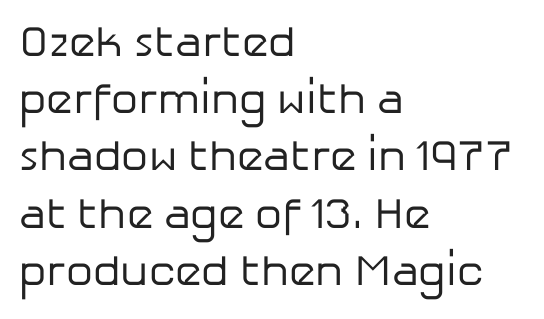
The image shows 43 px regular-weight sans-serif type, upright; set left-aligned, normal line spacing (1.33x), normal letter spacing, not underlined; low stroke contrast and a medium x-height.
